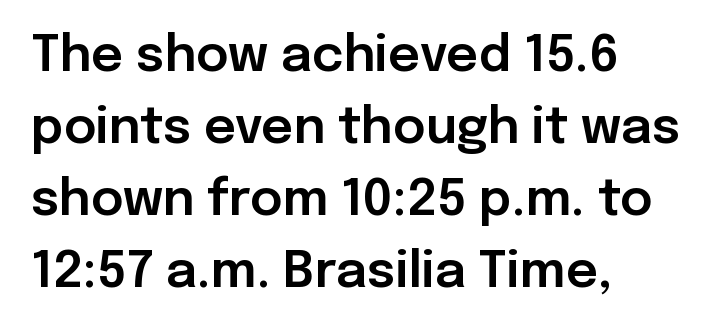
Q: Is the text italic (slanted)? A: No, it is upright.
Q: Is the typeface a serif or a sans-serif typeface? A: Sans-serif.
Q: Is the text underlined? A: No.
Q: How is the paragraph aligned? A: Left-aligned.
Q: Is the spacing between letters normal or unusually wide? A: Normal.
Q: Is the spacing between lines tight, normal or loose? A: Normal.
Q: Width (condensed, normal, or wide)? A: Normal.
Q: Stroke contrast? A: Low.
Q: x-height? A: Medium.
Q: Monospaced? A: No.
